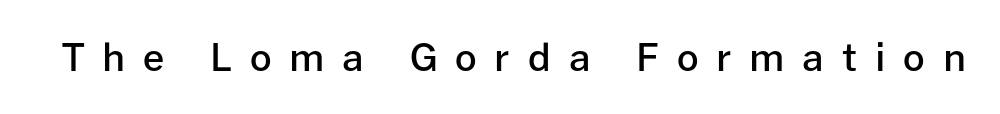
Letters rest on an invisible, unmarked baseline. The lettering holds an erect, upright posture throughout. These lines have a slow, spaced-out rhythm from letter to letter. Serifs: no, the terminals of the letterforms are clean. A somewhat darkened texture: the type is semibold rather than bold. Note the varied advance widths — an 'i' is clearly narrower than an 'm'.
